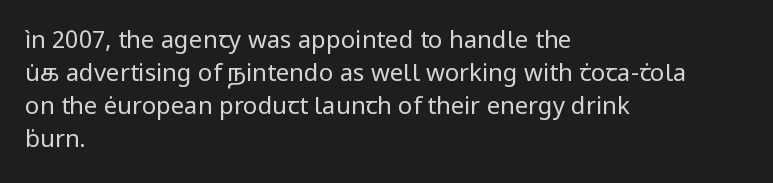
Horizontally, the lines are justified to the leading edge only. A roman cut, with each character standing at attention. The lines sit at an ordinary, default distance from one another. The font sits on the lighter half of the weight spectrum, regular included. Just letters on the line, the space beneath them empty. Standard letterfit; no display-style spreading of the glyphs.
